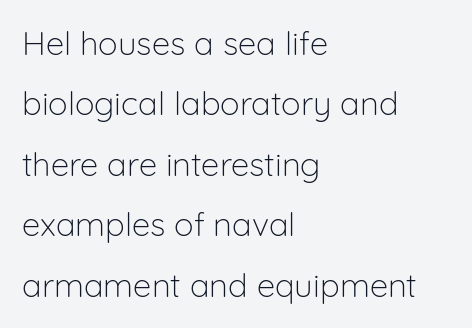
{"serif": "no", "italic": "no", "bold": "no", "weight": "light", "width": "normal", "stroke_contrast": "low", "x_height": "medium", "monospaced": "no", "underline": "no", "align": "left", "line_spacing_ratio": 1.83, "letter_spacing": "normal", "letter_spacing_em": 0.0, "glyph_px": 33}
